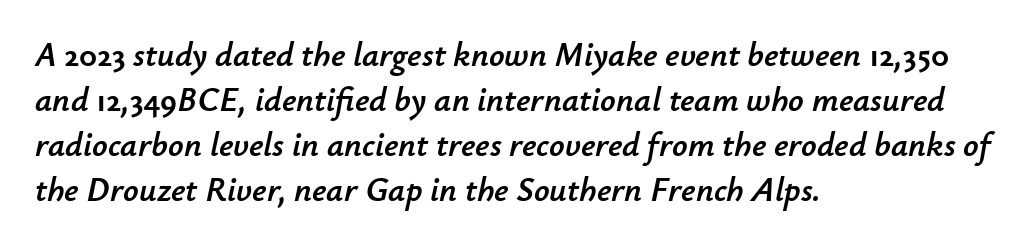
The image shows 34 px text type, italic (leaning right); set left-aligned, normal line spacing (1.32x), normal letter spacing, not underlined; low stroke contrast and a small x-height.
